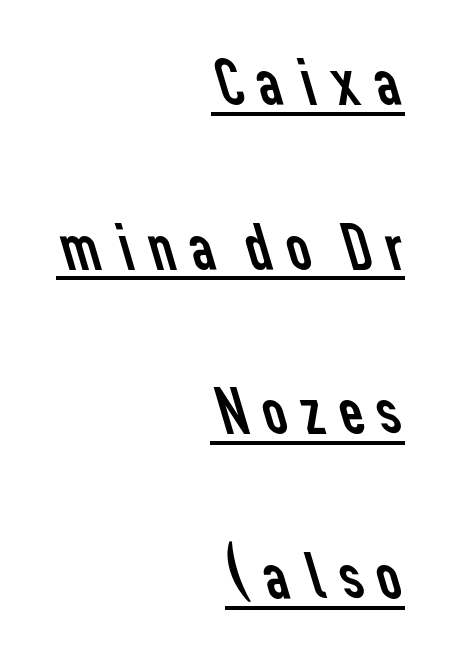
What decoration does the sample have? An underline. Leading is clearly above the norm, producing a sparse column. In terms of letterform style, serifs are entirely absent. The typeface has the unassuming heft of standard copy or less. The letters advance in unequal steps, a hallmark of proportional type.
